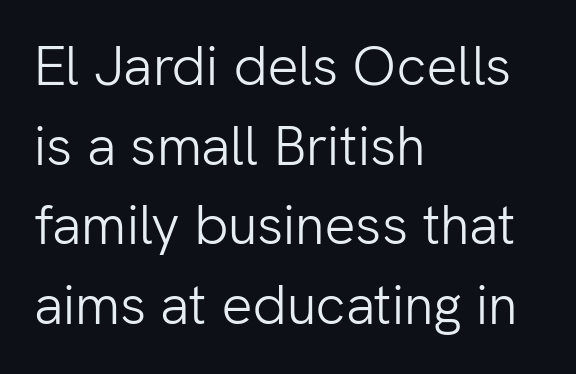
{"serif": "no", "italic": "no", "bold": "no", "weight": "light", "width": "normal", "stroke_contrast": "low", "x_height": "medium", "monospaced": "no", "underline": "no", "align": "left", "line_spacing": "normal", "line_spacing_ratio": 1.45, "letter_spacing": "normal", "letter_spacing_em": 0.0, "glyph_px": 55}
